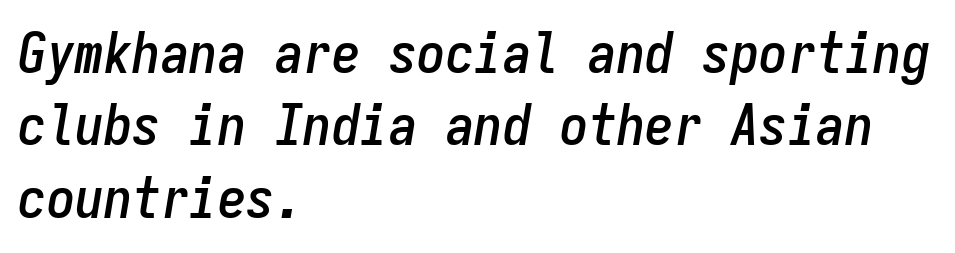
Interline gaps are of average width in this sample. This rendering features lettering with no underline. Is this a fixed-width face? Yes — each glyph sits in an identical cell. Italic: yes, the glyphs are oblique.
